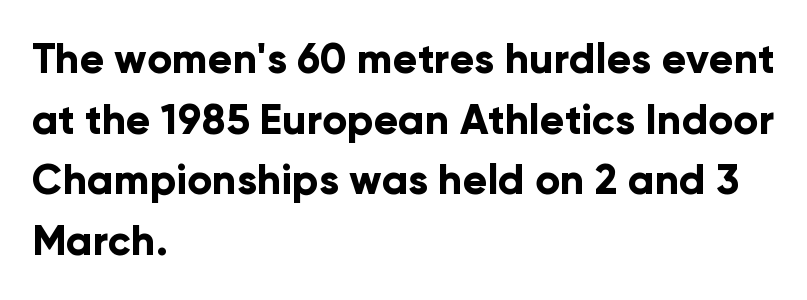
The type sits square on the baseline with zero lean. No word sits above an underline. Caption: multi-line text, flush left, ragged right. Summary of vertical rhythm: regular, with standard interline spacing. The letters advance in unequal steps, a hallmark of proportional type.
